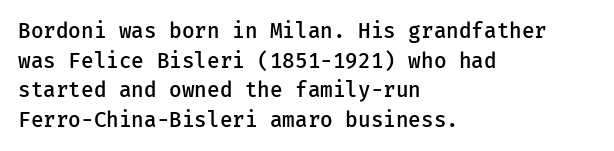
The image shows 21 px text type, upright; set left-aligned, normal line spacing (1.41x), normal letter spacing, not underlined.
